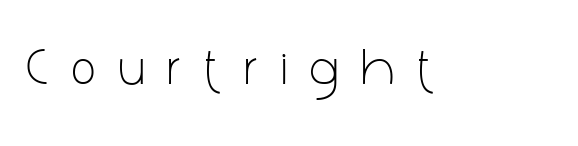
Q: Is the text bold? A: No.
Q: Is the text italic (slanted)? A: No, it is upright.
Q: Is the typeface a serif or a sans-serif typeface? A: Sans-serif.
Q: Is the text underlined? A: No.
Q: Is the spacing between letters normal or unusually wide? A: Unusually wide.
Q: Width (condensed, normal, or wide)? A: Condensed.
Q: Stroke contrast? A: Low.
Q: x-height? A: Medium.
Q: Monospaced? A: No.
